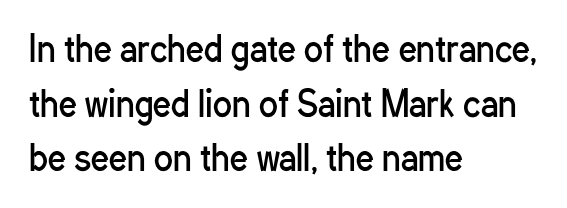
Has an underline been added? It has not. A typesetter would mark this as roman, not italic. Does the type have serifs? No, each stem ends abruptly. Inter-character spacing is left at the font's built-in metrics.
